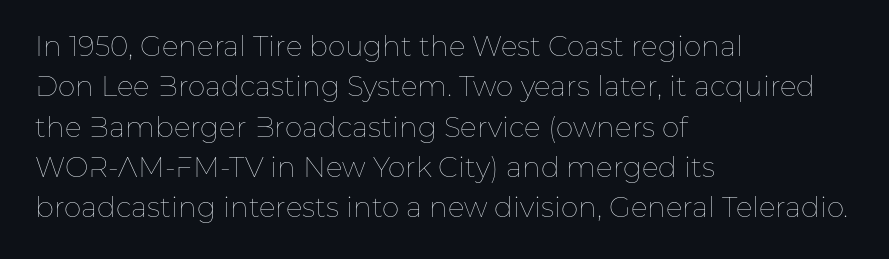
{"italic": "no", "bold": "no", "weight": "thin", "width": "normal", "stroke_contrast": "low", "x_height": "medium", "monospaced": "no", "underline": "no", "align": "left", "line_spacing": "normal", "line_spacing_ratio": 1.44, "letter_spacing": "normal", "letter_spacing_em": 0.0, "glyph_px": 28}
